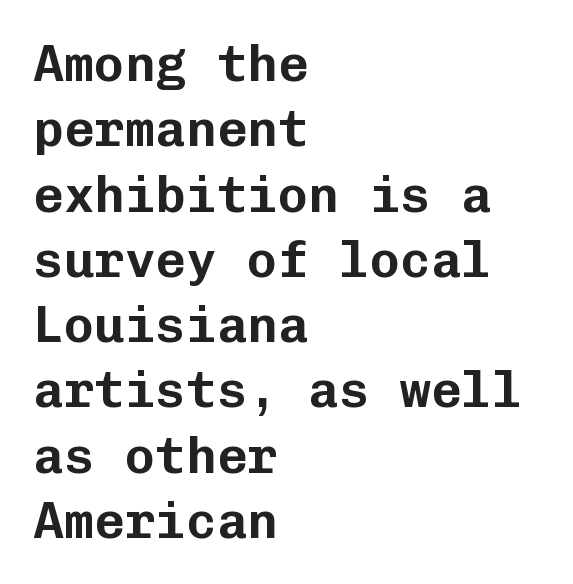
The image shows 51 px sans-serif type, upright, monospaced; set left-aligned, normal line spacing (1.28x), normal letter spacing, not underlined; low stroke contrast and a medium x-height.
